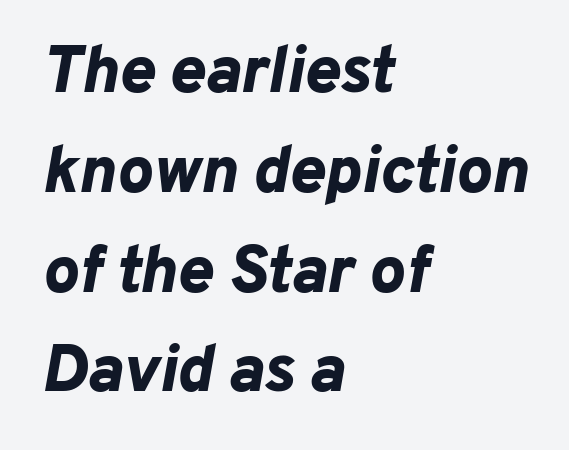
The image shows 67 px bold type, italic (leaning right); set left-aligned, normal line spacing (1.49x), normal letter spacing, not underlined; low stroke contrast and a medium x-height.
